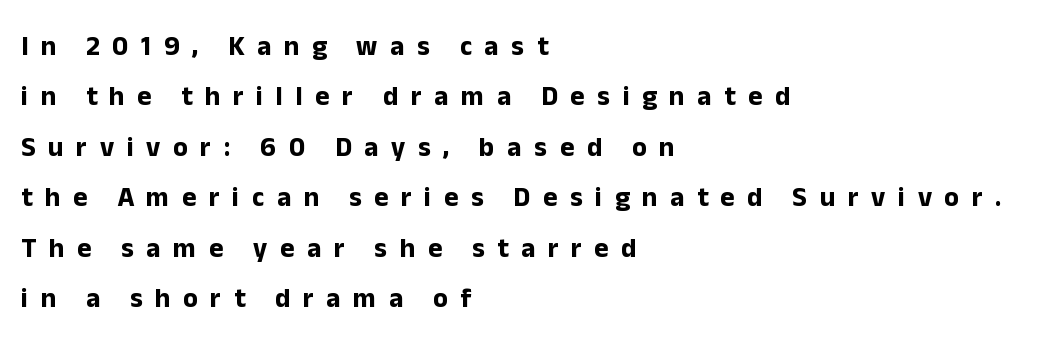
{"italic": "no", "bold": "yes", "underline": "no", "align": "left", "line_spacing_ratio": 1.87, "letter_spacing": "wide", "letter_spacing_em": 0.47, "glyph_px": 27}
